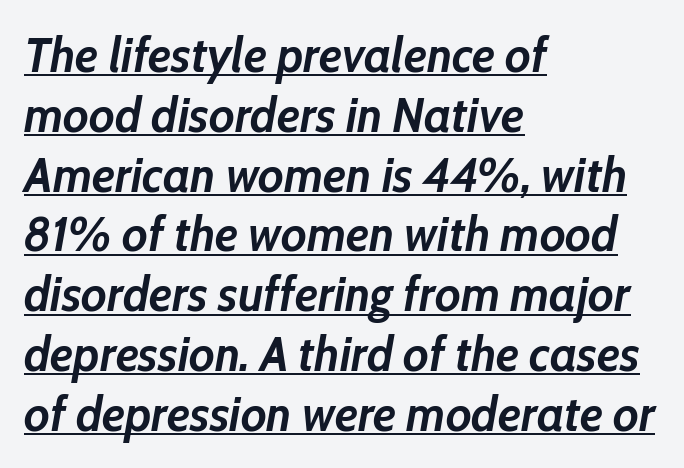
Q: Is the text bold? A: Yes.
Q: Is the text italic (slanted)? A: Yes, it leans right by about 10 degrees.
Q: Is the text underlined? A: Yes.
Q: How is the paragraph aligned? A: Left-aligned.
Q: Is the spacing between letters normal or unusually wide? A: Normal.
Q: Width (condensed, normal, or wide)? A: Normal.
Q: Stroke contrast? A: Low.
Q: x-height? A: Medium.
Q: Monospaced? A: No.
